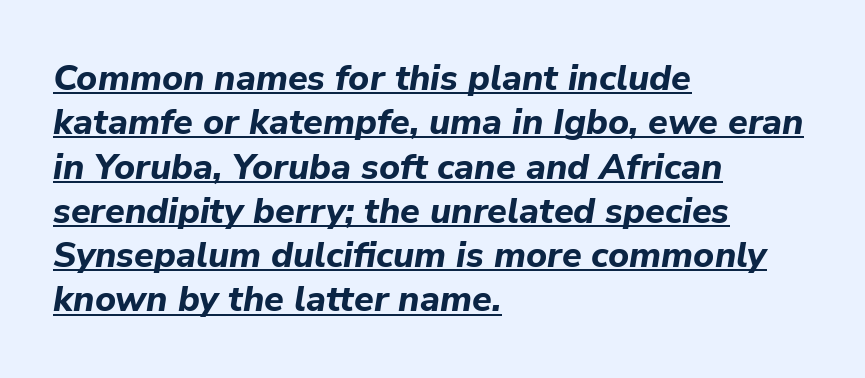
The image shows 36 px bold type, italic (leaning right); set left-aligned, line spacing 1.23x, normal letter spacing, underlined; low stroke contrast and a medium x-height.
